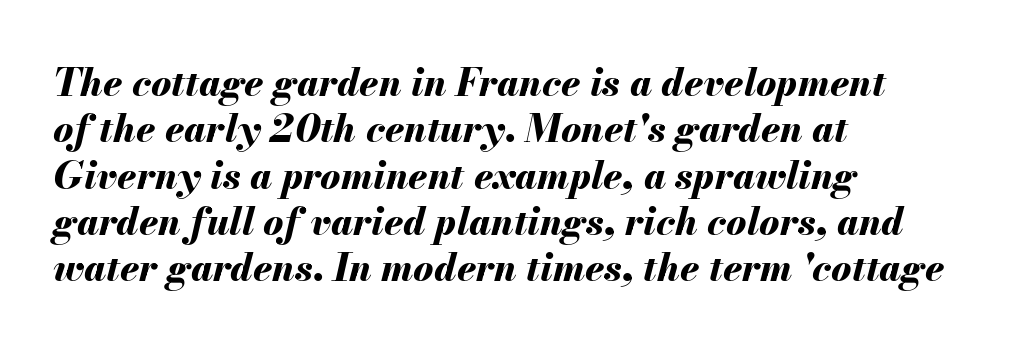
The image shows 38 px bold type, italic (leaning right); set left-aligned, line spacing 1.22x, normal letter spacing, not underlined; medium stroke contrast and a small x-height.
